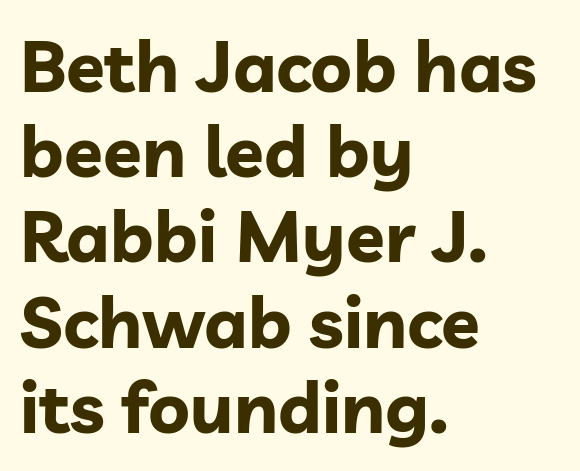
The rendering uses natural spacing where letterforms have individual widths. In terms of letterspacing, this is plain default setting. The font family rendered here belongs to the sans-serif group. Summary of weight: heavy, a full bold. The strip under each line holds only bare page. Typeset ragged right — the left edge is the straight one.
